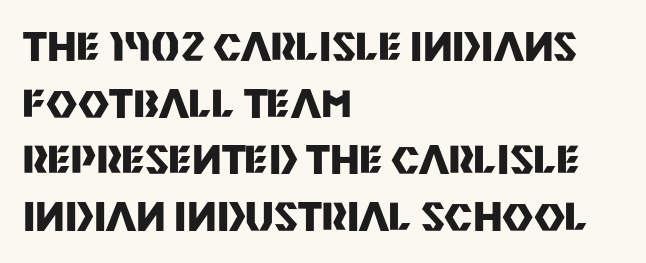
{"serif": "no", "italic": "no", "bold": "yes", "weight": "heavy", "width": "normal", "stroke_contrast": "medium", "x_height": "large", "monospaced": "no", "underline": "no", "align": "left", "line_spacing": "normal", "line_spacing_ratio": 1.49, "letter_spacing": "normal", "letter_spacing_em": 0.0, "glyph_px": 38}
